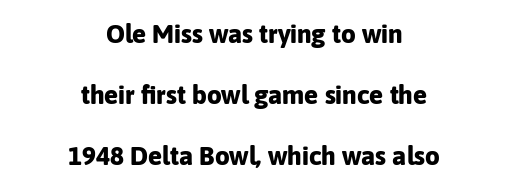
The image shows 26 px bold type, upright; set centered, loose line spacing (2.34x), normal letter spacing, not underlined.
